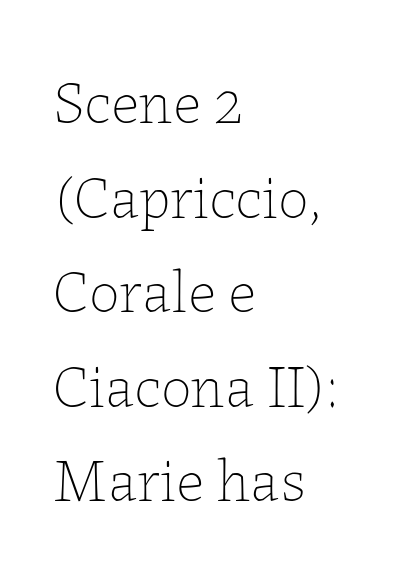
Q: Is the text bold? A: No.
Q: Is the text italic (slanted)? A: No, it is upright.
Q: Is the text underlined? A: No.
Q: How is the paragraph aligned? A: Left-aligned.
Q: Is the spacing between letters normal or unusually wide? A: Normal.
Q: Is the spacing between lines tight, normal or loose? A: Normal.
Q: Width (condensed, normal, or wide)? A: Normal.
Q: Stroke contrast? A: Low.
Q: x-height? A: Medium.
Q: Monospaced? A: No.
